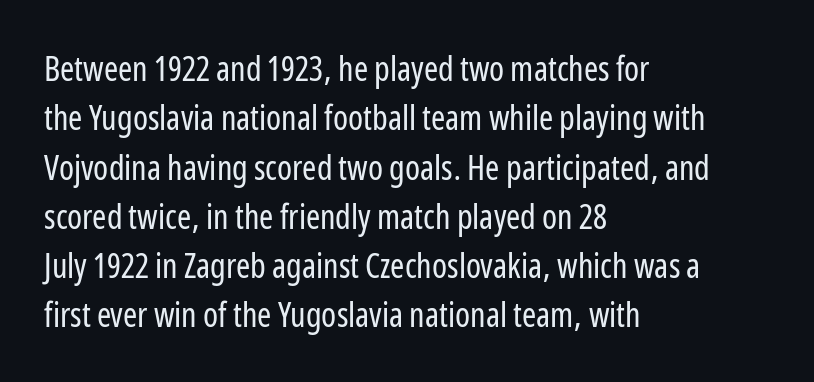
Q: Is the text bold? A: No.
Q: Is the text italic (slanted)? A: No, it is upright.
Q: Is the typeface a serif or a sans-serif typeface? A: Sans-serif.
Q: Is the text underlined? A: No.
Q: How is the paragraph aligned? A: Left-aligned.
Q: Is the spacing between letters normal or unusually wide? A: Normal.
Q: Is the spacing between lines tight, normal or loose? A: Normal.
Q: Width (condensed, normal, or wide)? A: Condensed.
Q: Stroke contrast? A: Low.
Q: x-height? A: Medium.
Q: Monospaced? A: No.
